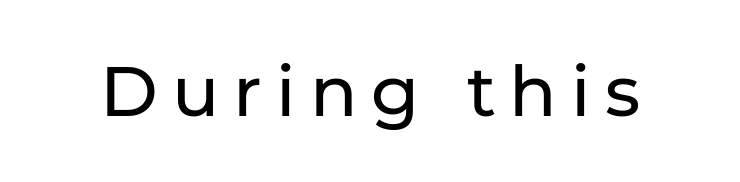
Looks like regular typesetting: each glyph gets only the width it needs. Words float on clear page, feet unadorned. Typographically, this falls in the sans-serif category. The lettering holds an erect, upright posture throughout.
